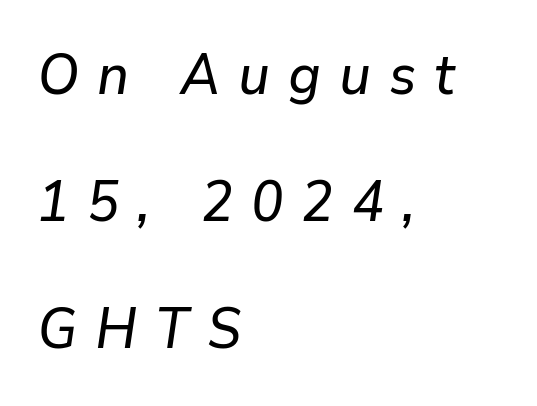
The zone under the glyphs is completely vacant. The axis of the letterforms is tilted away from vertical. This rendering widens character spacing well past its baseline value. The line-height multiplier appears high, well above default.
